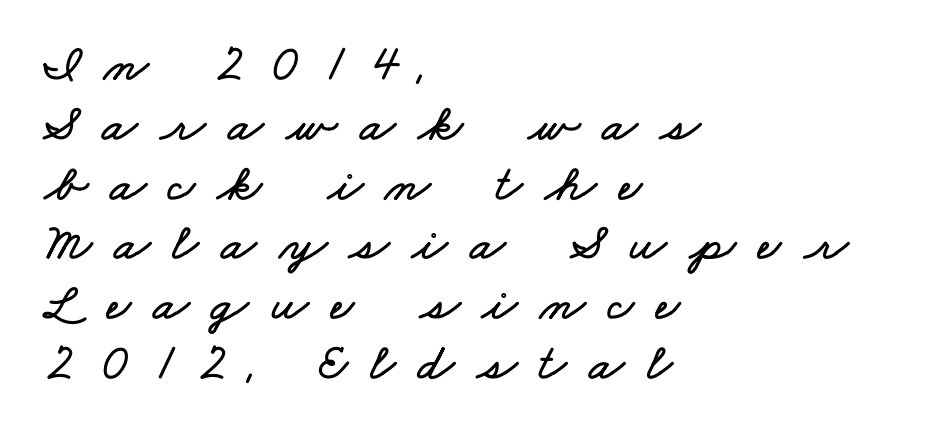
{"width": "wide", "stroke_contrast": "low", "x_height": "small", "monospaced": "no", "underline": "no", "align": "left", "line_spacing": "tight", "line_spacing_ratio": 1.15, "letter_spacing": "wide", "letter_spacing_em": 0.43, "glyph_px": 52}
